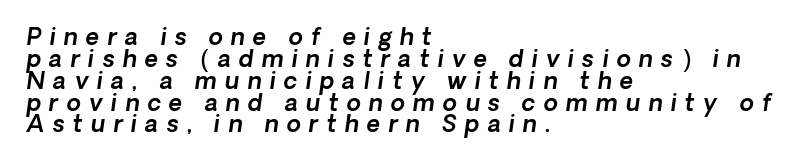
The image shows 23 px text type; set left-aligned, tight line spacing (0.95x), unusually wide letter spacing (+0.36 em), not underlined.
